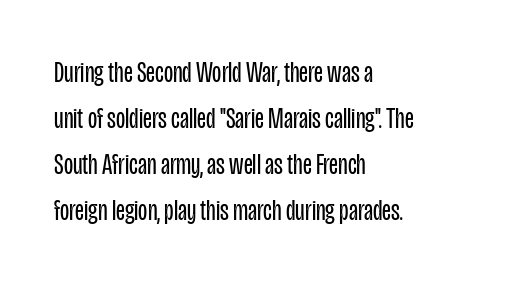
Q: Is the text bold? A: No.
Q: Is the text italic (slanted)? A: No, it is upright.
Q: Is the typeface a serif or a sans-serif typeface? A: Sans-serif.
Q: Is the text underlined? A: No.
Q: How is the paragraph aligned? A: Left-aligned.
Q: Is the spacing between letters normal or unusually wide? A: Normal.
Q: Is the spacing between lines tight, normal or loose? A: Normal.
Q: Width (condensed, normal, or wide)? A: Condensed.
Q: Stroke contrast? A: Low.
Q: x-height? A: Large.
Q: Monospaced? A: No.
